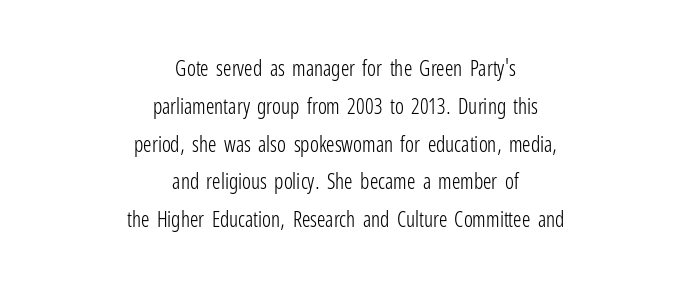
The image shows 21 px text type, upright; set centered, line spacing 1.8x, normal letter spacing, not underlined.
